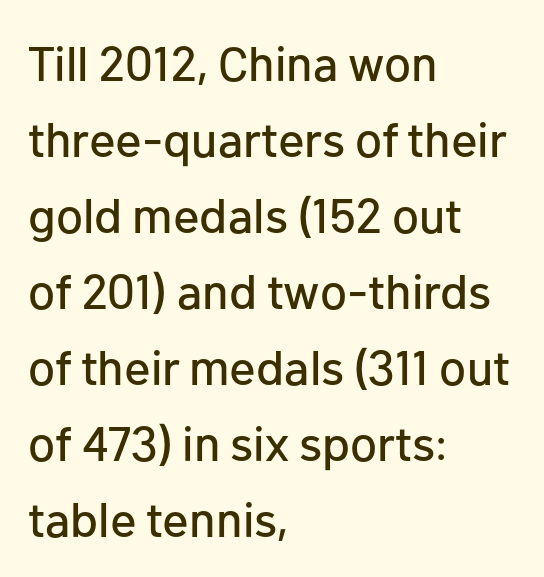
Is this a sans? Yes — the strokes have no serifs. Every character sits straight up, as roman type does. Summary of vertical rhythm: regular, with standard interline spacing. Is this a fixed-width face? No — the glyphs have proportional, varying widths. Quick note: underline off.
